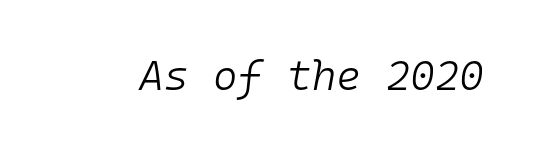
The image shows 42 px light type, italic (leaning right), monospaced; set normal letter spacing, not underlined; low stroke contrast and a medium x-height.
